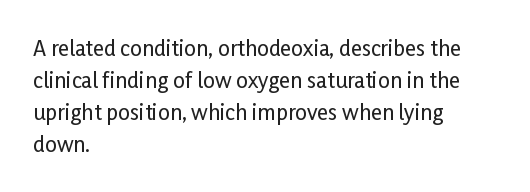
Q: Is the text italic (slanted)? A: No, it is upright.
Q: Is the text underlined? A: No.
Q: How is the paragraph aligned? A: Left-aligned.
Q: Is the spacing between letters normal or unusually wide? A: Normal.
Q: Is the spacing between lines tight, normal or loose? A: Normal.
